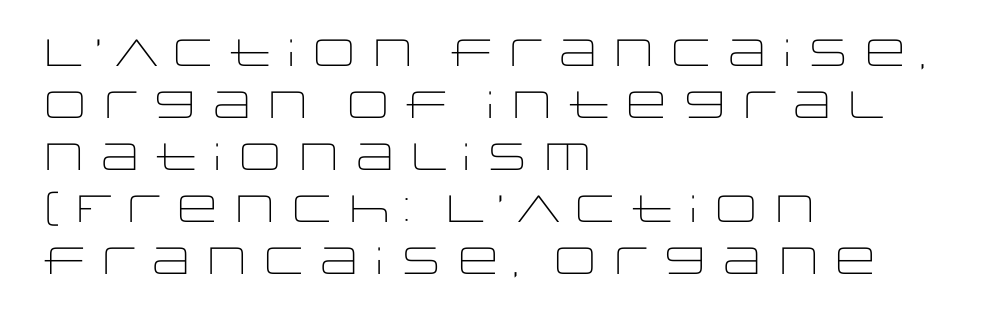
The baseline area is clear. Each stroke keeps to a modest, everyday thickness or less. What kind of face is this? One without serifs — a sans. The passage is arranged the way most books set body copy — flush left.
